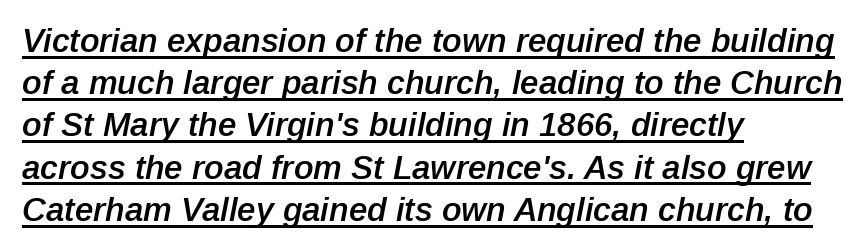
Strokes here are thickened, but only to semibold level. Nothing unusual about the tracking: characters are spaced as the font intends. This sample has the flowing, uneven cadence of proportional lettering. Whoever set this chose a conventional vertical rhythm. The lettering tilts uniformly, giving the passage an italic look.
